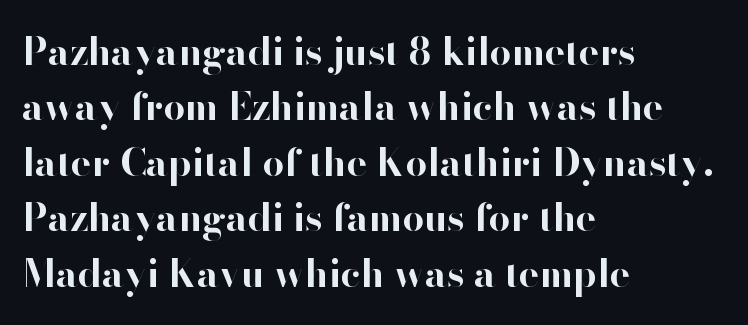
{"serif": "no", "italic": "no", "bold": "yes", "weight": "bold", "width": "normal", "stroke_contrast": "high", "x_height": "small", "monospaced": "no", "underline": "no", "align": "left", "line_spacing": "normal", "line_spacing_ratio": 1.46, "letter_spacing": "normal", "letter_spacing_em": 0.0, "glyph_px": 38}
